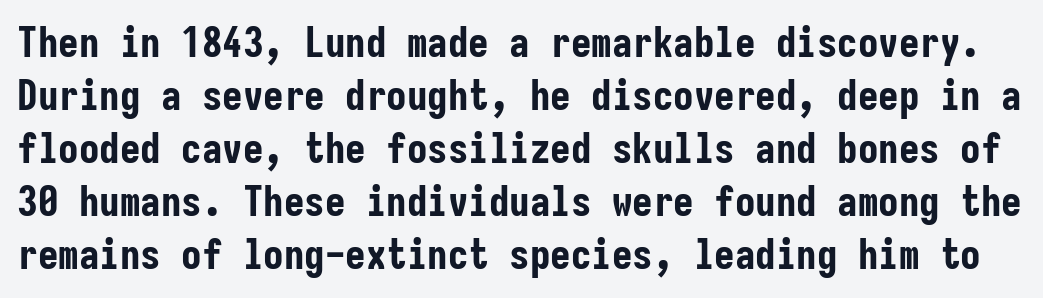
The image shows 41 px bold, condensed sans-serif type, upright, monospaced; set normal line spacing (1.29x), normal letter spacing, not underlined; low stroke contrast and a medium x-height.
